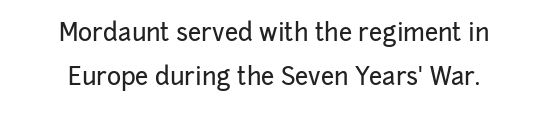
Q: Is the text italic (slanted)? A: No, it is upright.
Q: Is the text underlined? A: No.
Q: Is the spacing between letters normal or unusually wide? A: Normal.
